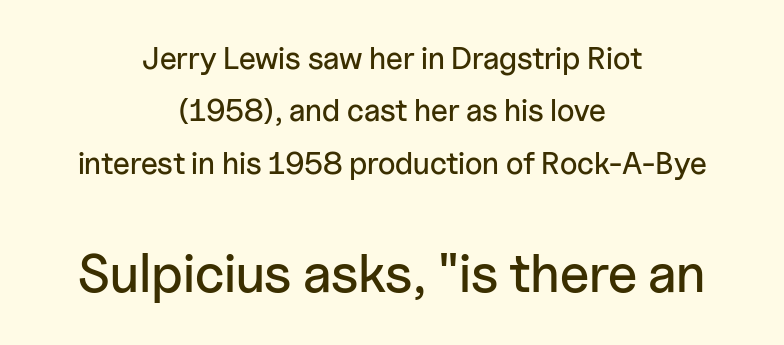
{"serif": "no", "italic": "no", "width": "normal", "stroke_contrast": "low", "x_height": "medium", "monospaced": "no", "underline": "no", "align": "center", "line_spacing": "normal", "line_spacing_ratio": 1.69, "letter_spacing": "normal", "letter_spacing_em": 0.0, "larger_block": "second", "size_ratio": 1.74, "glyph_px": 54}
